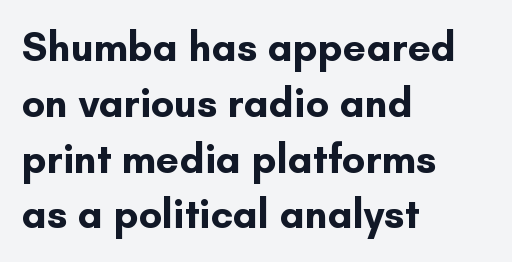
Q: Is the text bold? A: Yes.
Q: Is the text italic (slanted)? A: No, it is upright.
Q: Is the typeface a serif or a sans-serif typeface? A: Sans-serif.
Q: Is the text underlined? A: No.
Q: How is the paragraph aligned? A: Left-aligned.
Q: Is the spacing between letters normal or unusually wide? A: Normal.
Q: Is the spacing between lines tight, normal or loose? A: Normal.
Q: Width (condensed, normal, or wide)? A: Normal.
Q: Stroke contrast? A: Low.
Q: x-height? A: Small.
Q: Monospaced? A: No.
